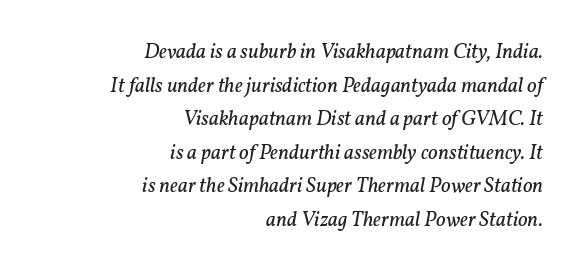
The image shows 21 px text type, italic (leaning right); set right-aligned, normal line spacing (1.6x), normal letter spacing, not underlined.
